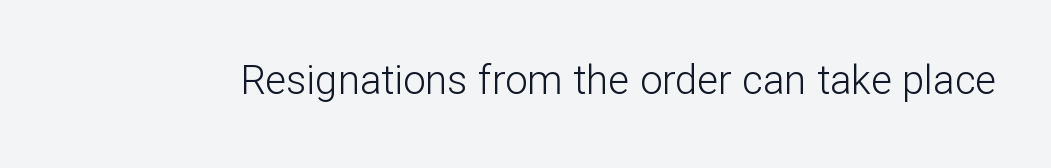
Q: Is the text bold? A: No.
Q: Is the text italic (slanted)? A: No, it is upright.
Q: Is the typeface a serif or a sans-serif typeface? A: Sans-serif.
Q: Is the text underlined? A: No.
Q: Is the spacing between letters normal or unusually wide? A: Normal.
Q: Width (condensed, normal, or wide)? A: Normal.
Q: Stroke contrast? A: Low.
Q: x-height? A: Medium.
Q: Monospaced? A: No.
